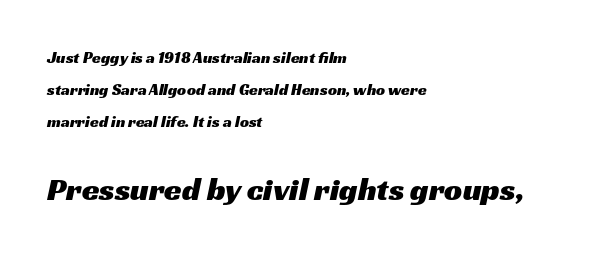
The image shows 32 px wide sans-serif type; set left-aligned, loose line spacing (1.99x), normal letter spacing, not underlined; the second (bottom) block is 2.0x larger; medium stroke contrast and a medium x-height.
